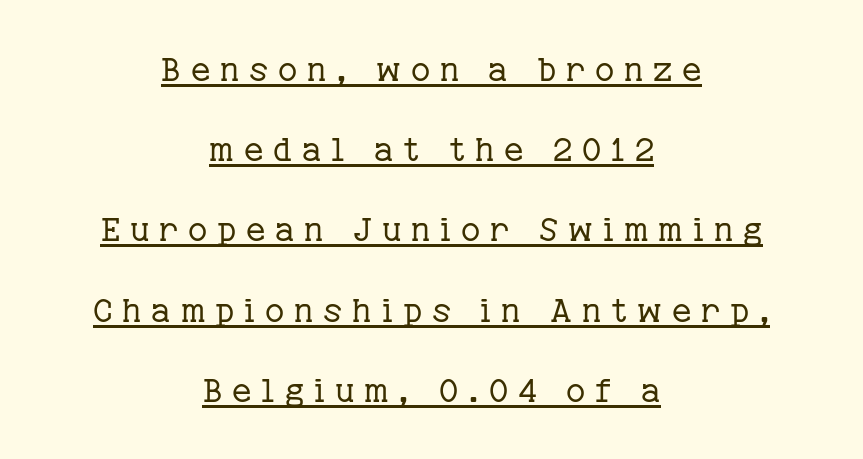
The image shows 33 px regular-weight serif type, upright; set centered, loose line spacing (2.43x), unusually wide letter spacing (+0.3 em), underlined; low stroke contrast and a medium x-height.
